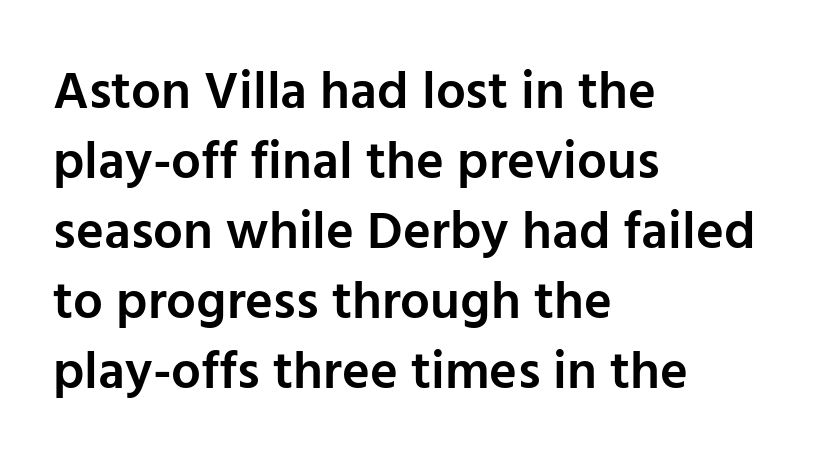
{"serif": "no", "italic": "no", "bold": "semi", "weight": "semibold", "width": "normal", "stroke_contrast": "low", "x_height": "medium", "monospaced": "no", "underline": "no", "align": "left", "line_spacing": "normal", "line_spacing_ratio": 1.32, "letter_spacing": "normal", "letter_spacing_em": 0.0, "glyph_px": 53}
